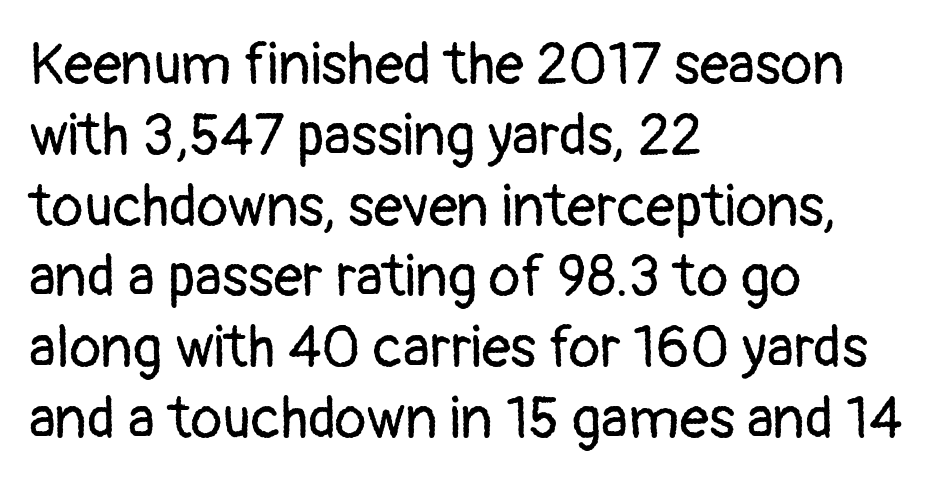
Lines of text with bare space underneath. Check where the strokes stop: nothing finishes them off — pure sans. These lines are rendered in a variable-pitch font. Stems and bowls with no extra thickness — not bold. The specimen reads as upright at a glance. Each line starts at the same left margin while the right side varies.
